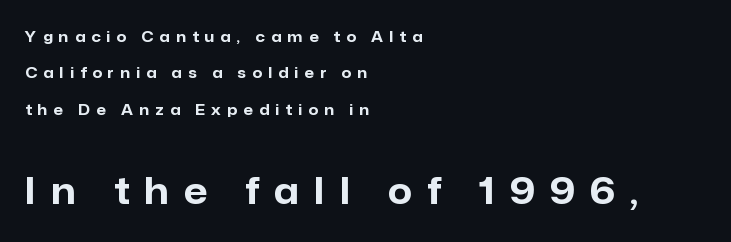
Letterform terminals end flat and unadorned throughout the passage. Stroke thickness is high; the sample reads as a true bold. Loose tracking; the words dissolve into strings of separated letters. Typeset ragged right — the left edge is the straight one.
